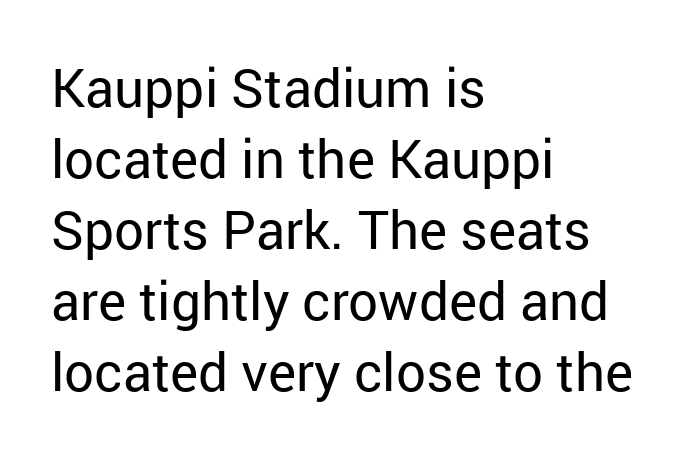
{"serif": "no", "italic": "no", "bold": "no", "weight": "regular", "width": "normal", "stroke_contrast": "low", "x_height": "medium", "monospaced": "no", "underline": "no", "align": "left", "line_spacing": "normal", "line_spacing_ratio": 1.34, "letter_spacing": "normal", "letter_spacing_em": 0.0, "glyph_px": 53}
